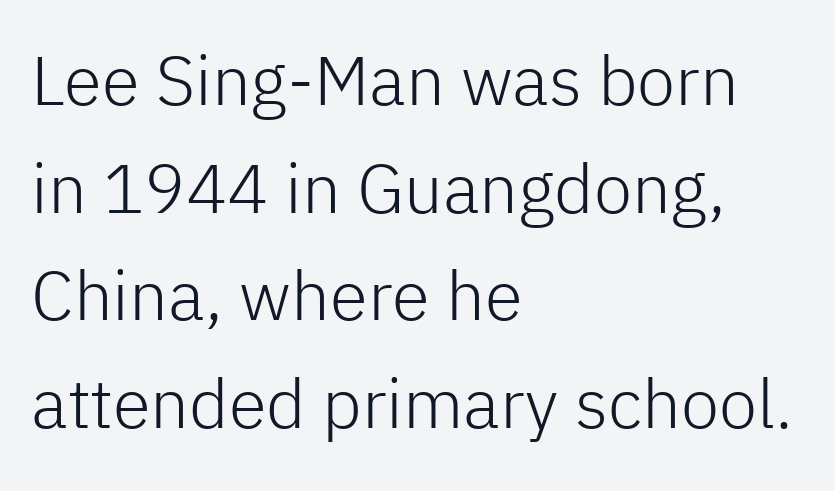
{"serif": "no", "italic": "no", "bold": "no", "weight": "light", "width": "normal", "stroke_contrast": "low", "x_height": "medium", "monospaced": "no", "underline": "no", "align": "left", "line_spacing": "normal", "line_spacing_ratio": 1.56, "letter_spacing": "normal", "letter_spacing_em": 0.0, "glyph_px": 69}
